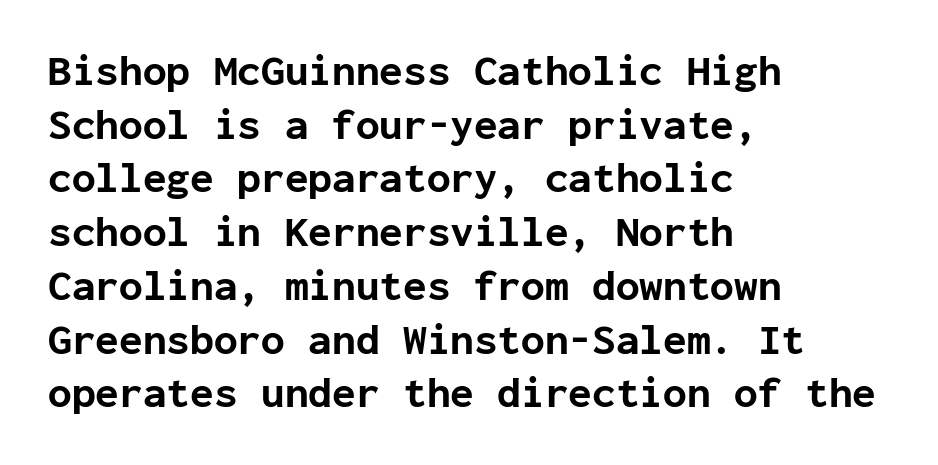
{"serif": "no", "italic": "no", "bold": "yes", "weight": "bold", "width": "normal", "stroke_contrast": "low", "x_height": "medium", "monospaced": "yes", "underline": "no", "align": "left", "line_spacing": "normal", "line_spacing_ratio": 1.25, "letter_spacing": "normal", "letter_spacing_em": 0.0, "glyph_px": 43}
